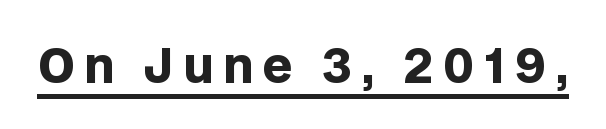
The image shows 47 px heavy sans-serif type, upright; set unusually wide letter spacing (+0.21 em), underlined; low stroke contrast and a large x-height.
